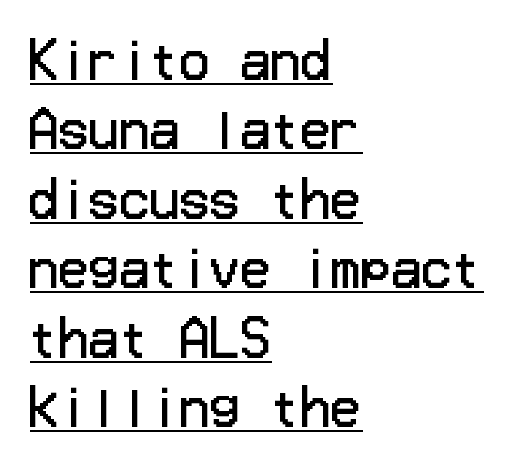
Q: Is the text bold? A: No.
Q: Is the text italic (slanted)? A: No, it is upright.
Q: Is the typeface a serif or a sans-serif typeface? A: Sans-serif.
Q: Is the text underlined? A: Yes.
Q: How is the paragraph aligned? A: Left-aligned.
Q: Is the spacing between letters normal or unusually wide? A: Normal.
Q: Is the spacing between lines tight, normal or loose? A: Normal.
Q: Width (condensed, normal, or wide)? A: Normal.
Q: Stroke contrast? A: Low.
Q: x-height? A: Medium.
